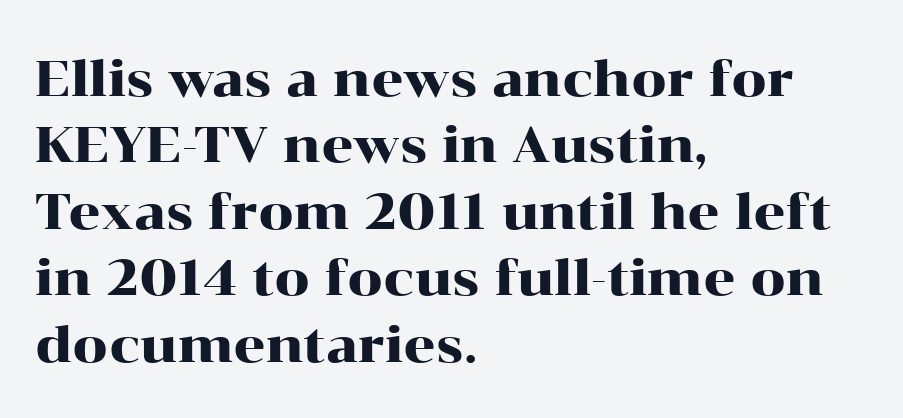
Q: Is the text italic (slanted)? A: No, it is upright.
Q: Is the typeface a serif or a sans-serif typeface? A: Serif.
Q: Is the text underlined? A: No.
Q: How is the paragraph aligned? A: Left-aligned.
Q: Is the spacing between letters normal or unusually wide? A: Normal.
Q: Is the spacing between lines tight, normal or loose? A: Normal.
Q: Width (condensed, normal, or wide)? A: Wide.
Q: Stroke contrast? A: High.
Q: x-height? A: Medium.
Q: Monospaced? A: No.
